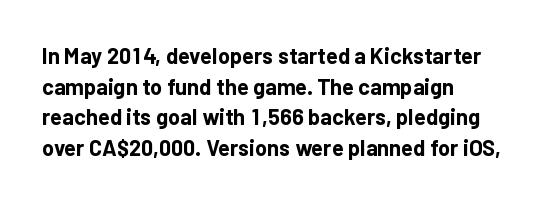
{"italic": "no", "bold": "yes", "underline": "no", "align": "left", "line_spacing": "normal", "line_spacing_ratio": 1.39, "letter_spacing": "normal", "letter_spacing_em": 0.0, "glyph_px": 22}
